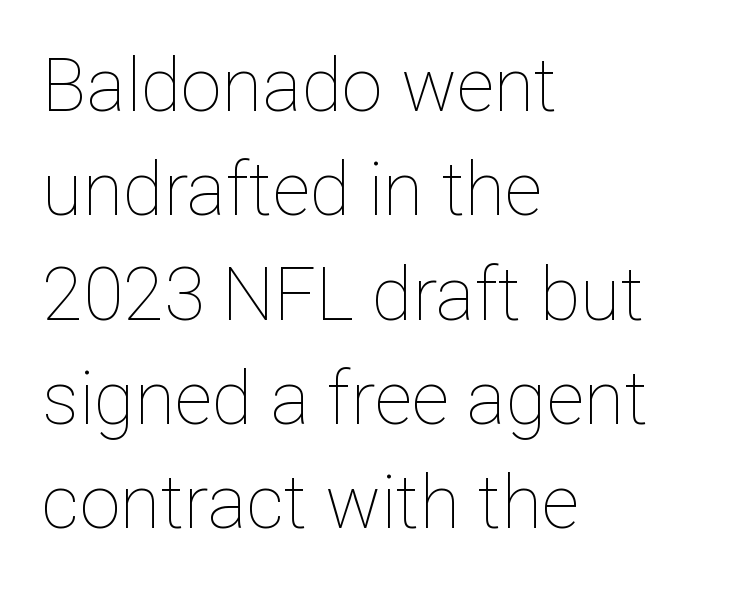
Q: Is the text bold? A: No.
Q: Is the text italic (slanted)? A: No, it is upright.
Q: Is the text underlined? A: No.
Q: How is the paragraph aligned? A: Left-aligned.
Q: Is the spacing between letters normal or unusually wide? A: Normal.
Q: Is the spacing between lines tight, normal or loose? A: Normal.
Q: Width (condensed, normal, or wide)? A: Normal.
Q: Stroke contrast? A: Low.
Q: x-height? A: Medium.
Q: Monospaced? A: No.
